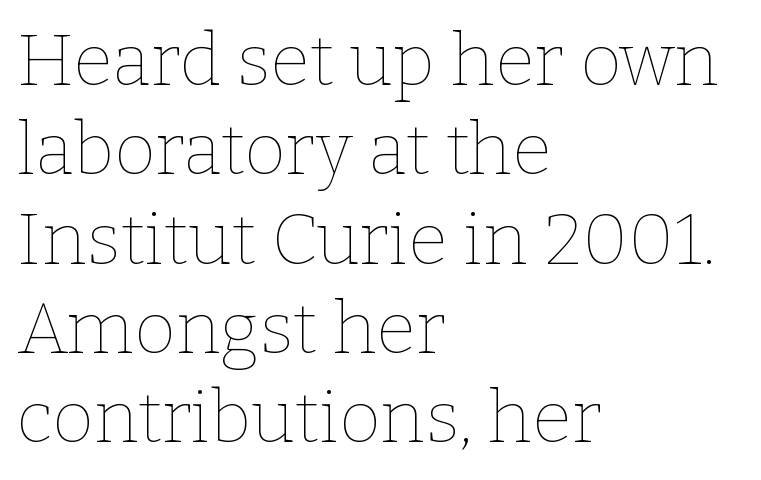
{"italic": "no", "bold": "no", "weight": "thin", "width": "normal", "stroke_contrast": "low", "x_height": "medium", "monospaced": "no", "underline": "no", "align": "left", "line_spacing_ratio": 1.24, "letter_spacing": "normal", "letter_spacing_em": 0.0, "glyph_px": 72}
